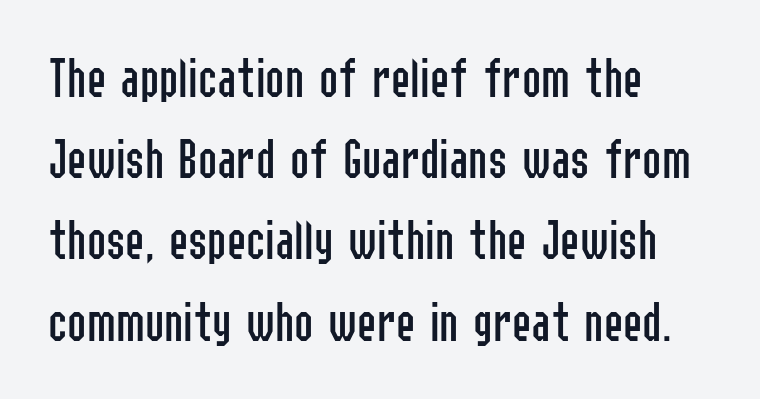
{"serif": "no", "italic": "no", "bold": "no", "weight": "regular", "width": "condensed", "stroke_contrast": "low", "x_height": "medium", "monospaced": "no", "underline": "no", "align": "left", "line_spacing": "normal", "line_spacing_ratio": 1.4, "letter_spacing": "normal", "letter_spacing_em": 0.0, "glyph_px": 58}
